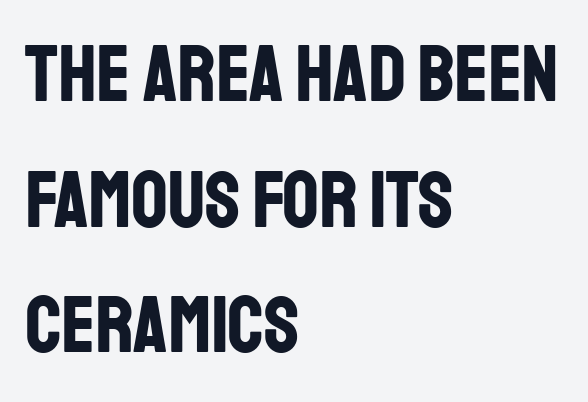
{"serif": "no", "italic": "no", "bold": "yes", "weight": "bold", "width": "condensed", "stroke_contrast": "low", "x_height": "large", "monospaced": "no", "underline": "no", "align": "left", "line_spacing": "normal", "line_spacing_ratio": 1.57, "letter_spacing": "normal", "letter_spacing_em": 0.0, "glyph_px": 80}
